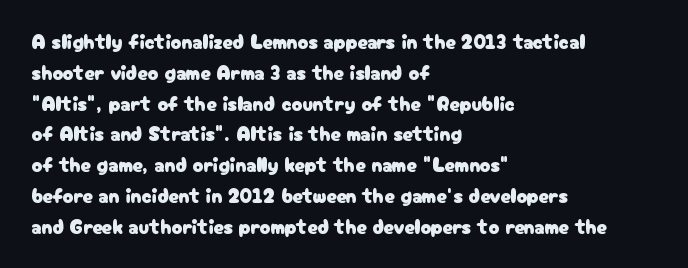
Q: Is the text italic (slanted)? A: No, it is upright.
Q: Is the text underlined? A: No.
Q: How is the paragraph aligned? A: Left-aligned.
Q: Is the spacing between letters normal or unusually wide? A: Normal.
Q: Is the spacing between lines tight, normal or loose? A: Normal.
